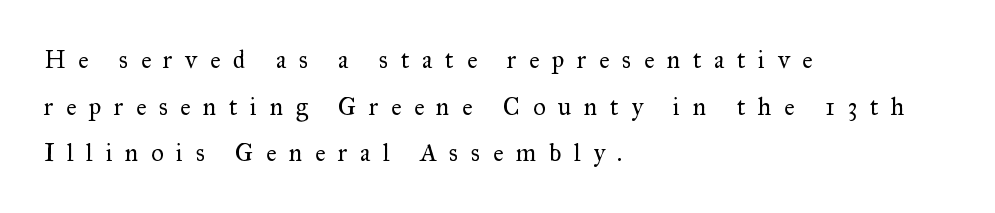
Tall strokes in this sample are plumb rather than angled. Only glyphs here, with clear space below each row. The lines in this sample share a left origin and differ only in where they stop. Bold? No — there's no thickening of the strokes. The tracking jumps out immediately: characters are airy and widely separated.
